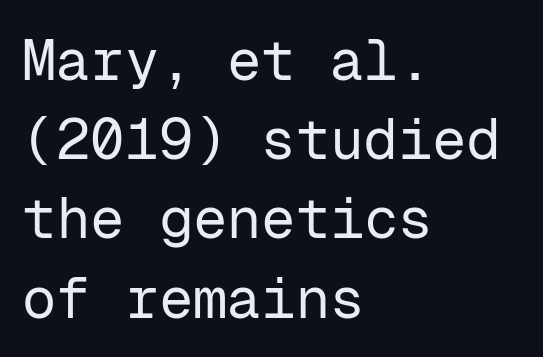
The image shows 57 px regular-weight sans-serif type, upright, monospaced; set left-aligned, normal line spacing (1.39x), normal letter spacing, not underlined; low stroke contrast and a medium x-height.
